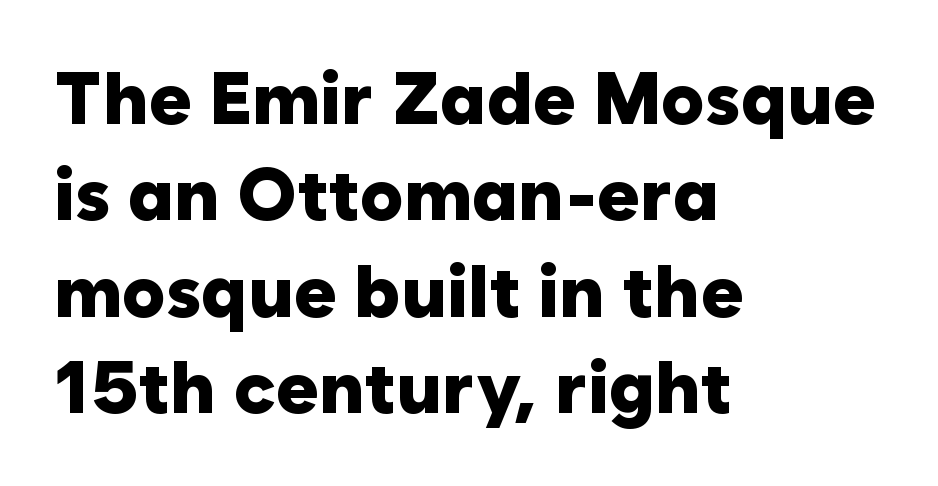
The image shows 73 px heavy sans-serif type, upright; set left-aligned, normal line spacing (1.32x), normal letter spacing, not underlined; low stroke contrast and a medium x-height.
